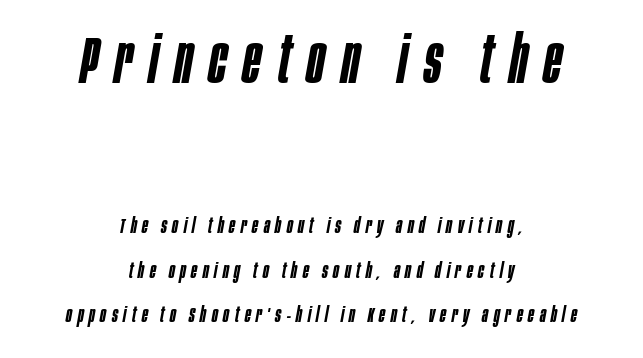
Q: Is the text bold? A: Semi-bold.
Q: Is the text italic (slanted)? A: Yes, it leans right by about 10 degrees.
Q: Is the text underlined? A: No.
Q: How is the paragraph aligned? A: Centered.
Q: Is the spacing between letters normal or unusually wide? A: Unusually wide.
Q: Is the spacing between lines tight, normal or loose? A: Loose.
Q: Which block of text is set in a larger size, the first (top) or the second (bottom)? A: The first (top) one.
Q: Width (condensed, normal, or wide)? A: Condensed.
Q: Stroke contrast? A: Low.
Q: x-height? A: Large.
Q: Monospaced? A: No.
